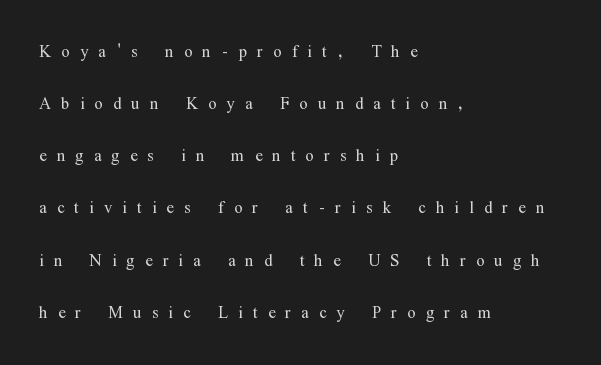
The image shows 22 px text type, upright; set left-aligned, loose line spacing (2.37x), unusually wide letter spacing (+0.46 em), not underlined.
